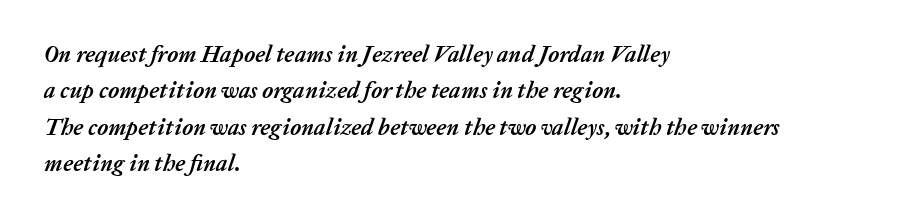
Would a proofreader flag this as italicized? Yes. The face used here is rendered with its standard letterfit. Summary of weight: heavy, a full bold. Leftover space on each line is placed entirely after the last word. The vertical gap from one line to the next is medium. Descenders are the only things crossing below the line.
